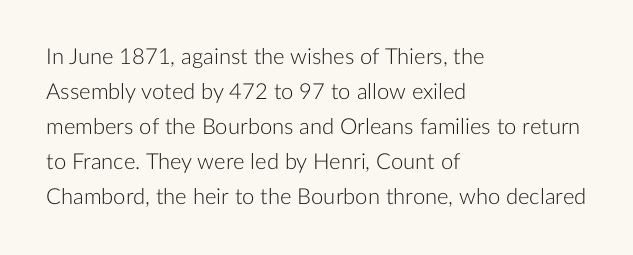
Q: Is the text bold? A: No.
Q: Is the text italic (slanted)? A: No, it is upright.
Q: Is the text underlined? A: No.
Q: How is the paragraph aligned? A: Left-aligned.
Q: Is the spacing between letters normal or unusually wide? A: Normal.
Q: Is the spacing between lines tight, normal or loose? A: Normal.
